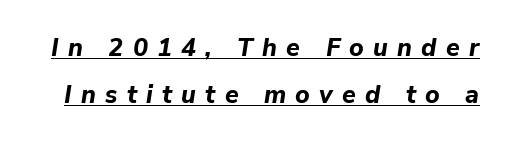
{"italic": "yes", "lean": "right", "slant_degrees": 9, "bold": "yes", "underline": "yes", "line_spacing": "loose", "line_spacing_ratio": 1.9, "letter_spacing": "wide", "letter_spacing_em": 0.37, "glyph_px": 25}
